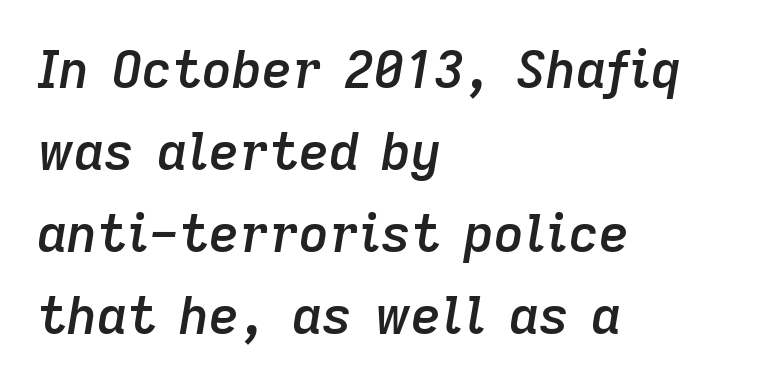
Q: Is the text bold? A: Semi-bold.
Q: Is the text italic (slanted)? A: Yes, it leans right by about 9 degrees.
Q: Is the text underlined? A: No.
Q: How is the paragraph aligned? A: Left-aligned.
Q: Is the spacing between letters normal or unusually wide? A: Normal.
Q: Is the spacing between lines tight, normal or loose? A: Normal.
Q: Width (condensed, normal, or wide)? A: Normal.
Q: Stroke contrast? A: Low.
Q: x-height? A: Medium.
Q: Monospaced? A: No.
